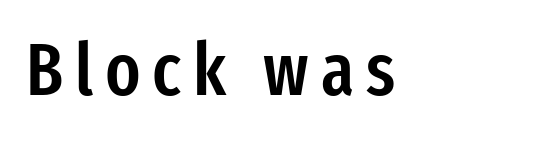
{"serif": "no", "italic": "no", "bold": "semi", "weight": "semibold", "width": "condensed", "stroke_contrast": "low", "x_height": "medium", "monospaced": "no", "underline": "no", "align": "left", "glyph_px": 73}
